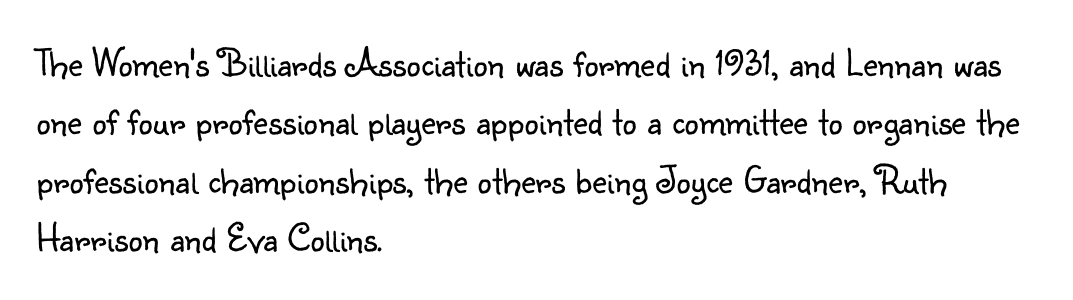
The image shows 40 px light sans-serif type, upright; set left-aligned, normal line spacing (1.46x), normal letter spacing, not underlined; low stroke contrast and a small x-height.
